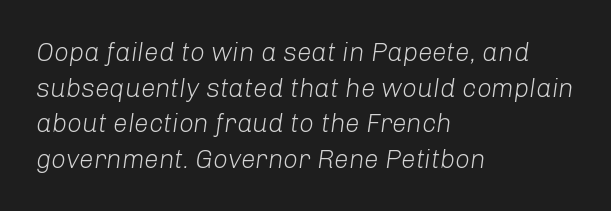
This sample keeps an unexceptional amount of space between lines. This sample uses an oblique cut, with every glyph tilted off the vertical. Does the copy run flush right? No — it runs flush left. Type without underlining.
